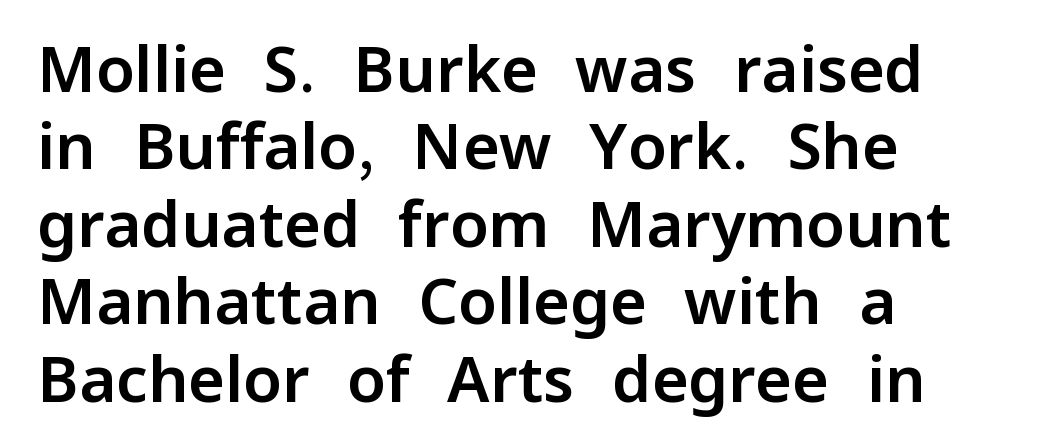
Each row of text sits above clean, open space. Is the letter spacing exaggerated? No — it looks like the ordinary default. These lines are rendered in a variable-pitch font. The axis of the letterforms is exactly vertical. Which margin do the lines hug? The left one — the right edge is uneven.
